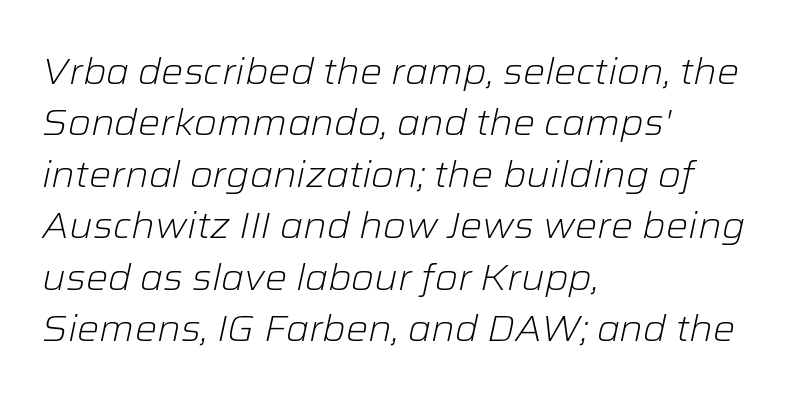
{"italic": "yes", "lean": "right", "slant_degrees": 12, "bold": "no", "weight": "light", "width": "normal", "stroke_contrast": "low", "x_height": "medium", "monospaced": "no", "underline": "no", "align": "left", "line_spacing": "normal", "line_spacing_ratio": 1.39, "letter_spacing": "normal", "letter_spacing_em": 0.0, "glyph_px": 37}
